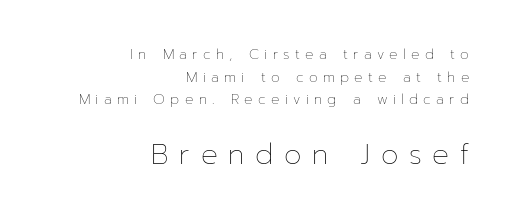
{"italic": "no", "bold": "no", "weight": "thin", "width": "normal", "stroke_contrast": "low", "x_height": "medium", "monospaced": "no", "underline": "no", "align": "right", "line_spacing": "normal", "line_spacing_ratio": 1.62, "letter_spacing": "wide", "letter_spacing_em": 0.38, "larger_block": "second", "size_ratio": 2.0, "glyph_px": 28}
